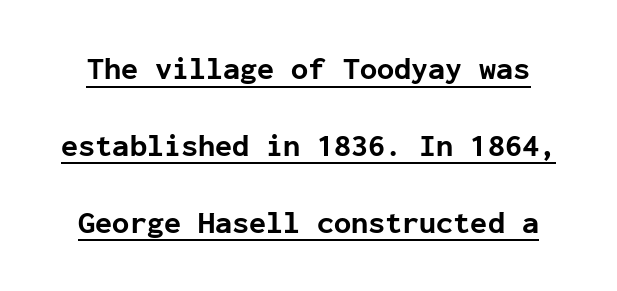
The face used here is rendered with its standard letterfit. The font family rendered here belongs to the sans-serif group. Thick stems and heavy bowls — unmistakably bold. The lettering is marked with a stroke running underneath it.
